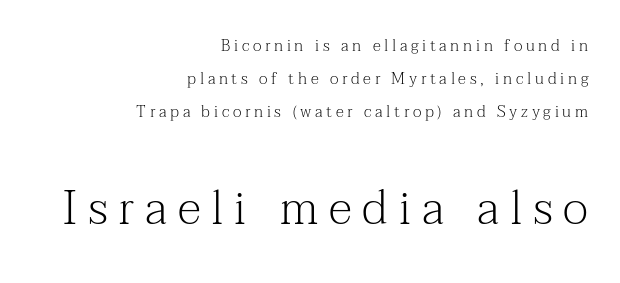
The image shows 47 px light serif type, upright; set right-aligned, loose line spacing (2.06x), unusually wide letter spacing (+0.23 em), not underlined; the second (bottom) block is 2.94x larger; medium stroke contrast and a medium x-height.
